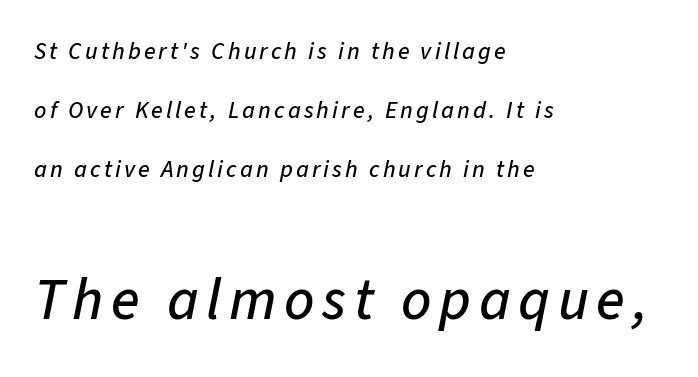
What's the leading like? Stretched, with rows far apart. Between these two stacked blocks, the lower one wins on size. Note the varied advance widths — an 'i' is clearly narrower than an 'm'. Alignment: flush left. The area under the type is left untouched.
